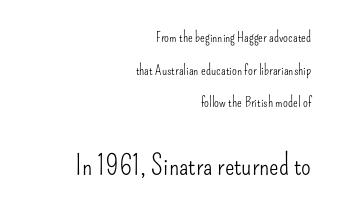
{"serif": "no", "italic": "no", "bold": "no", "weight": "light", "width": "condensed", "stroke_contrast": "low", "x_height": "small", "monospaced": "no", "underline": "no", "align": "right", "line_spacing": "loose", "line_spacing_ratio": 2.33, "letter_spacing": "normal", "letter_spacing_em": 0.0, "larger_block": "second", "size_ratio": 2.0, "glyph_px": 28}
